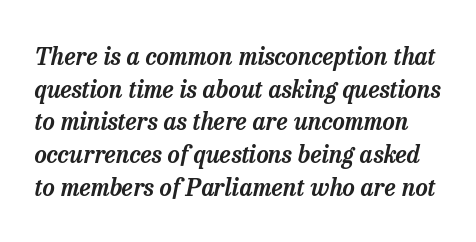
Q: Is the text italic (slanted)? A: Yes, it leans right by about 13 degrees.
Q: Is the text underlined? A: No.
Q: Is the spacing between letters normal or unusually wide? A: Normal.
Q: Is the spacing between lines tight, normal or loose? A: Normal.
